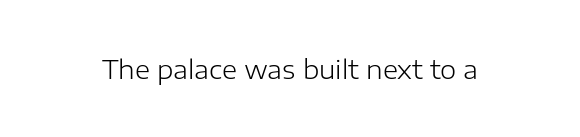
Q: Is the text bold? A: No.
Q: Is the text italic (slanted)? A: No, it is upright.
Q: Is the text underlined? A: No.
Q: Is the spacing between letters normal or unusually wide? A: Normal.
